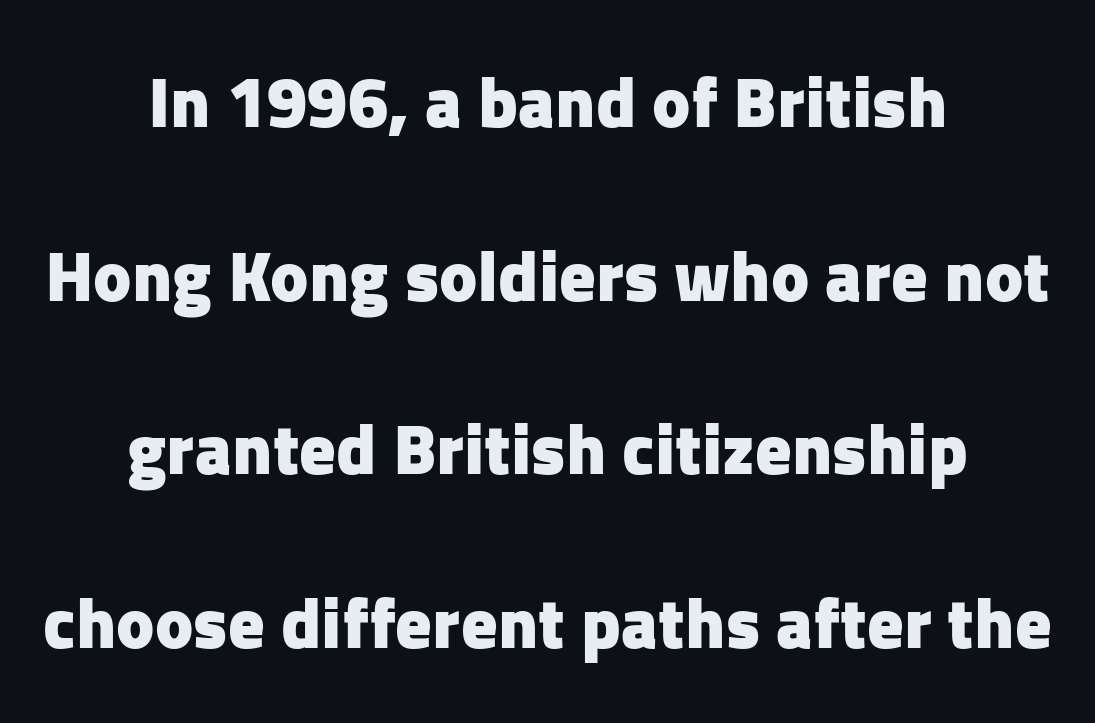
The gaps between neighbouring characters are ordinary and unremarkable. The area under the type is left untouched. A centered setting, common on invitations and titles, is used for this passage. Stroke terminals: plain, sans-serif. Leading: increased. How heavy is the stroke? Heavy — this is a bold.
